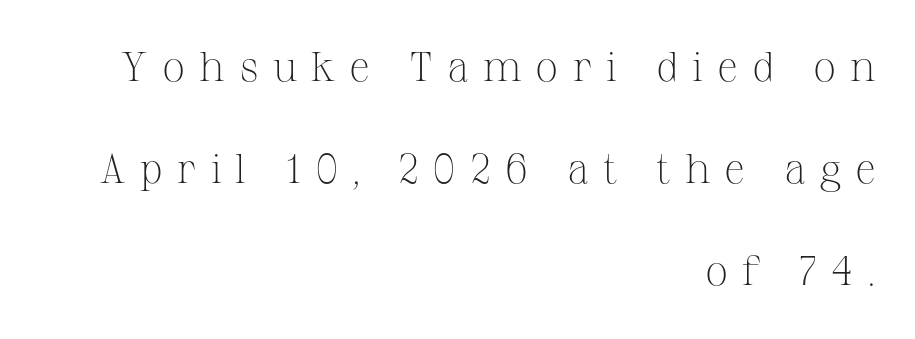
Every row of glyphs terminates at an identical x-position on the right. Each stroke keeps to a modest, everyday thickness or less. Glyph-to-glyph distance is far greater than everyday printed text. Varying glyph widths throughout — classic text-font behaviour. Lines of text with bare space underneath. Observe the serifs anchoring each vertical stroke in this sample.
